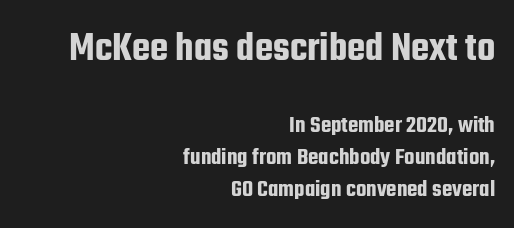
The image shows 42 px condensed sans-serif type, upright; set right-aligned, normal line spacing (1.34x), normal letter spacing, not underlined; the first (top) block is 1.75x larger; low stroke contrast and a medium x-height.
